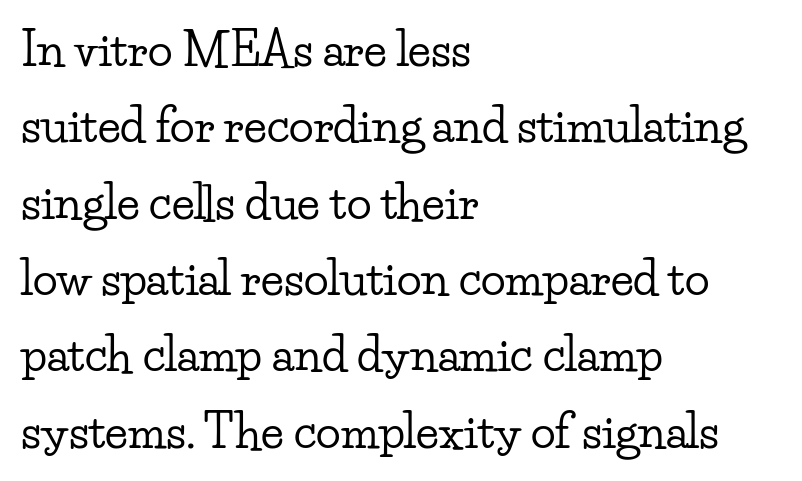
Q: Is the text italic (slanted)? A: No, it is upright.
Q: Is the typeface a serif or a sans-serif typeface? A: Serif.
Q: Is the text underlined? A: No.
Q: How is the paragraph aligned? A: Left-aligned.
Q: Is the spacing between letters normal or unusually wide? A: Normal.
Q: Is the spacing between lines tight, normal or loose? A: Normal.
Q: Width (condensed, normal, or wide)? A: Wide.
Q: Stroke contrast? A: Low.
Q: x-height? A: Small.
Q: Monospaced? A: No.
